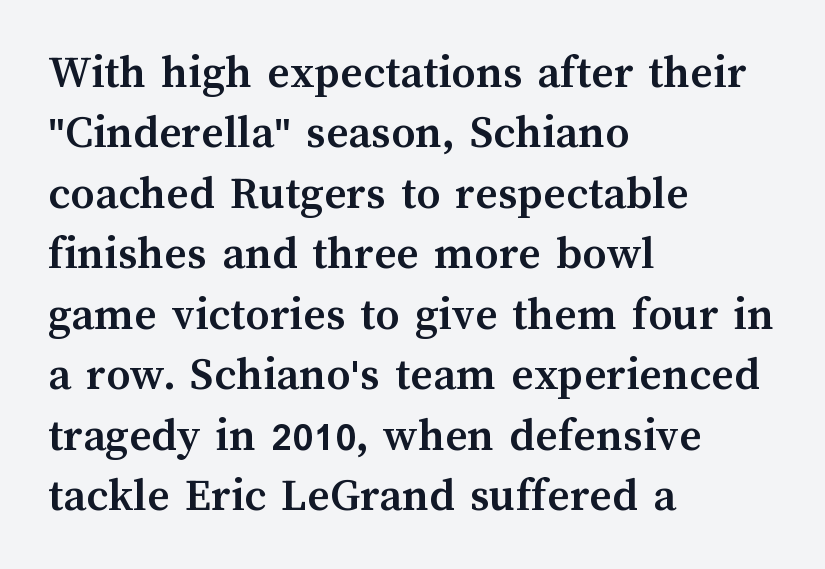
Clear beneath every line of the passage. The face used here is proportionally spaced, like ordinary book or web type. Bold? Absolutely — the strokes are thick and heavy. You could call the tracking neutral — neither tight nor loose.
